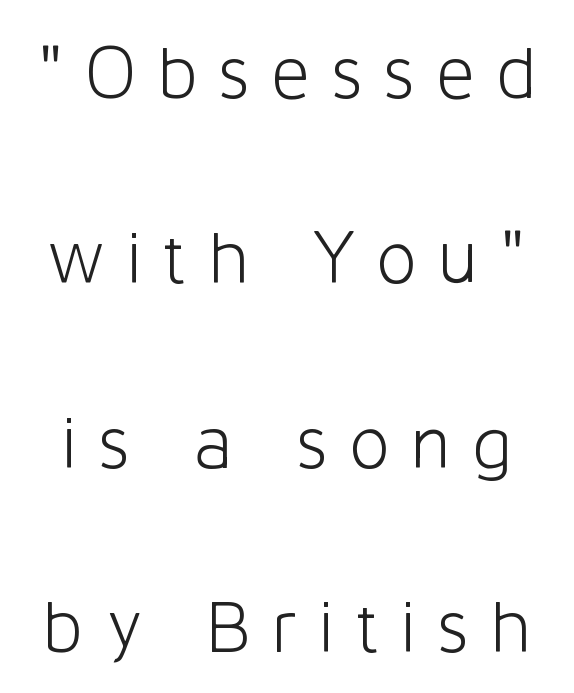
The image shows 77 px light sans-serif type, upright; set loose line spacing (2.4x), unusually wide letter spacing (+0.26 em), not underlined; low stroke contrast and a medium x-height.
